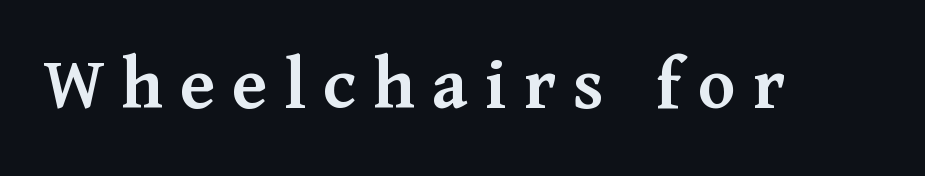
The image shows 78 px semibold serif type, upright; set unusually wide letter spacing (+0.22 em), not underlined; medium stroke contrast and a medium x-height.
